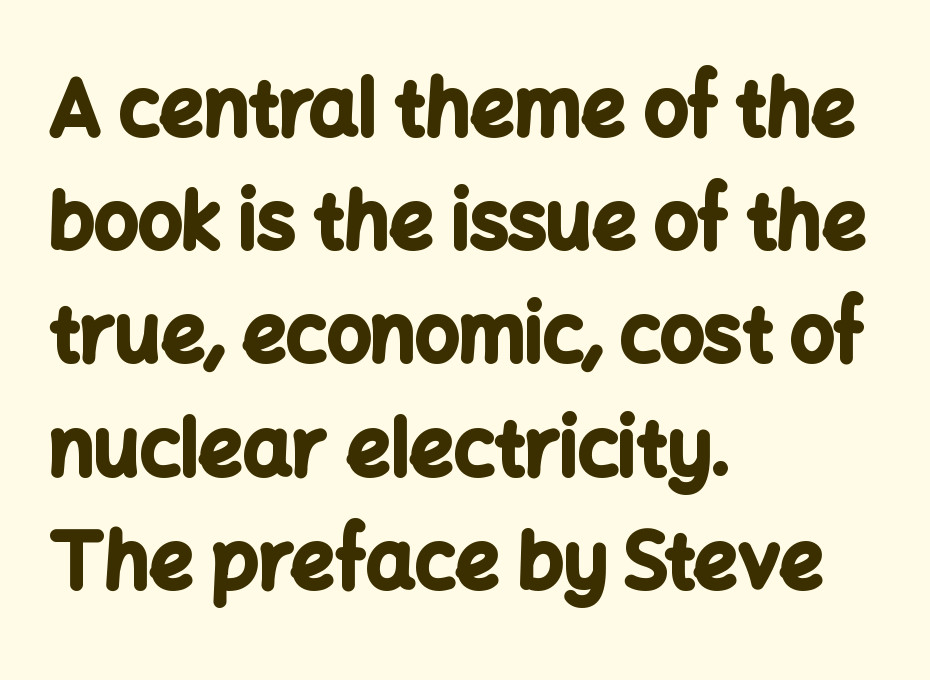
Typesetter's note: full bold, strokes at maximum text heaviness. Short note: letters normally spaced. Think of a printed novel: that variable character pitch is what you see here. Short and long lines alike share a common starting point at left. Whoever set this chose a conventional vertical rhythm.
